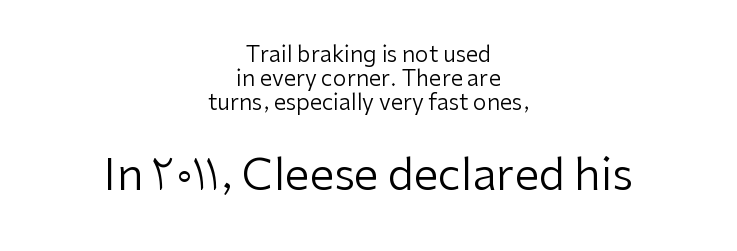
The image shows 44 px regular-weight sans-serif type, upright; set centered, tight line spacing (1.08x), normal letter spacing, not underlined; the second (bottom) block is 2.0x larger; low stroke contrast and a medium x-height.
